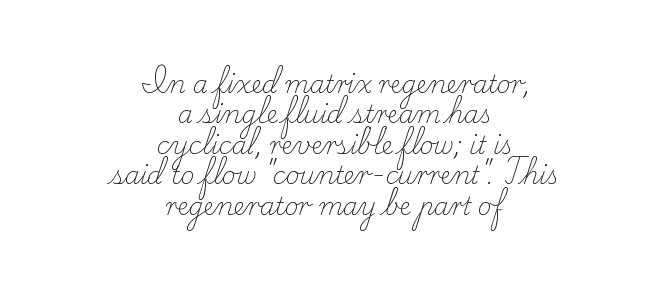
The image shows 24 px text type; set centered, normal line spacing (1.27x), normal letter spacing, not underlined.
